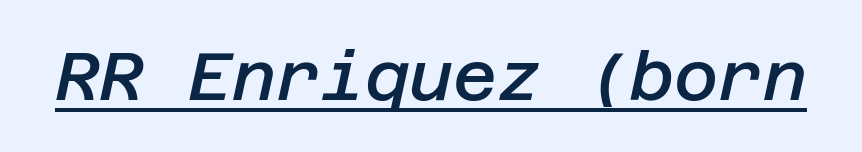
This is underlined copy, the kind a proofreader might mark for attention. The typesetting leans somewhat heavy: a semibold. Glyph-to-glyph distance matches everyday printed text. It's the slanting kind of type.
